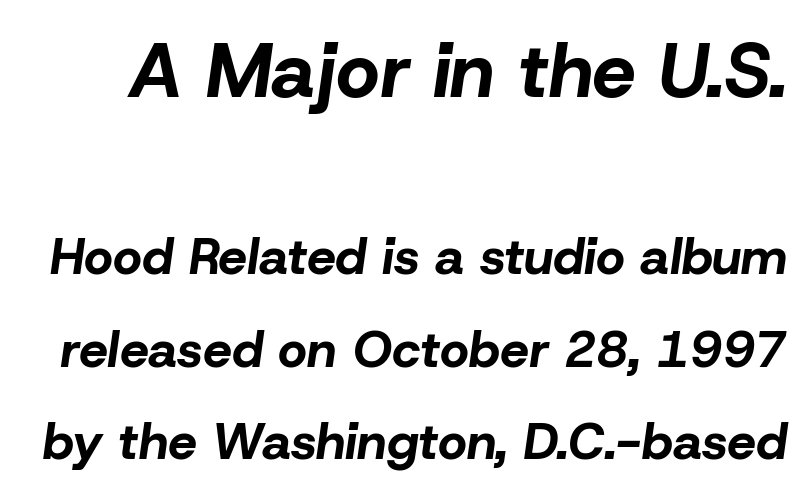
{"italic": "yes", "lean": "right", "slant_degrees": 8, "bold": "yes", "weight": "bold", "width": "normal", "stroke_contrast": "low", "x_height": "medium", "monospaced": "no", "underline": "no", "line_spacing_ratio": 1.82, "letter_spacing": "normal", "letter_spacing_em": 0.0, "larger_block": "first", "size_ratio": 1.51, "glyph_px": 77}
